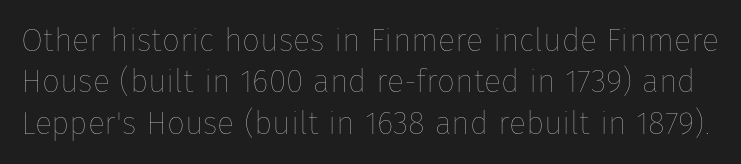
The image shows 32 px thin type, upright; set normal line spacing (1.29x), normal letter spacing, not underlined; low stroke contrast and a medium x-height.
